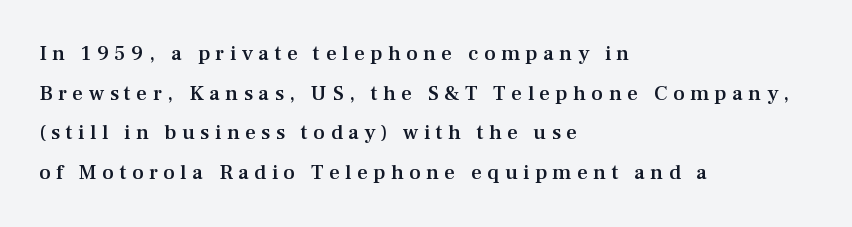
Q: Is the text bold? A: Semi-bold.
Q: Is the text italic (slanted)? A: No, it is upright.
Q: Is the text underlined? A: No.
Q: How is the paragraph aligned? A: Left-aligned.
Q: Is the spacing between letters normal or unusually wide? A: Unusually wide.
